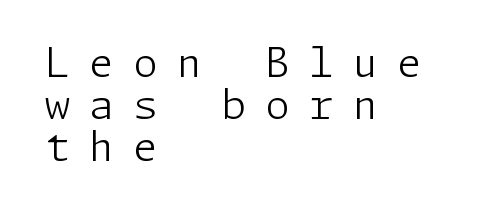
The designer dialed line spacing down below the default. The strokes are not fattened; the text isn't bold. The compositor pushed each line to the left boundary. This is sans-serif lettering, the kind often seen on screens and signage.
